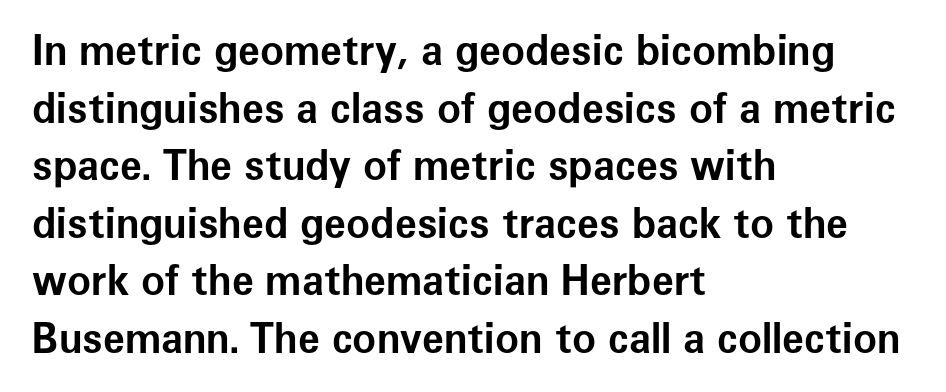
A typesetter would mark this as roman, not italic. Clear beneath every line of the passage. The rows are spaced the way most documents space them. Typeset ragged right — the left edge is the straight one. The line texture is even and compact thanks to regular tracking. Chunky letters — that's bold for sure.
